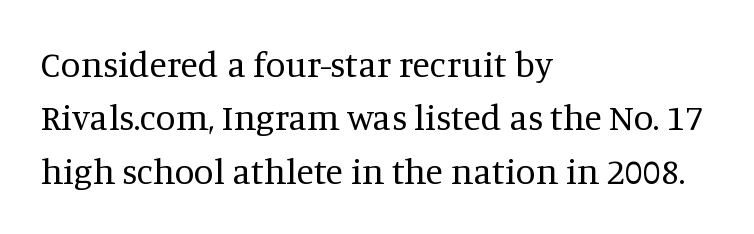
{"serif": "yes", "italic": "no", "bold": "no", "weight": "regular", "width": "normal", "stroke_contrast": "medium", "x_height": "large", "monospaced": "no", "underline": "no", "align": "left", "line_spacing": "normal", "line_spacing_ratio": 1.48, "letter_spacing": "normal", "letter_spacing_em": 0.0, "glyph_px": 36}
